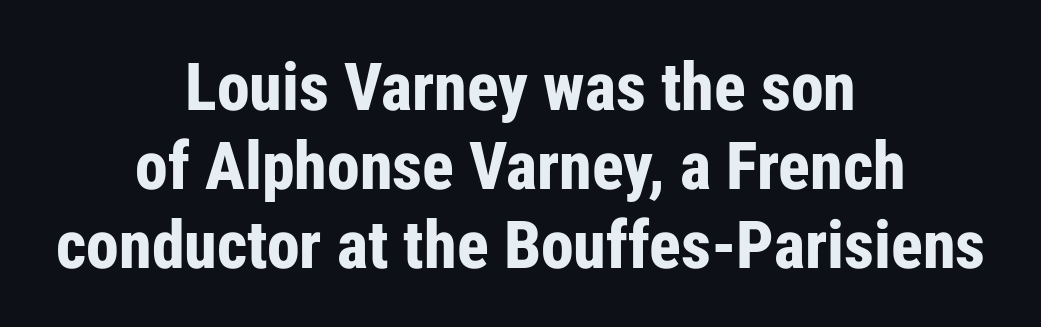
{"serif": "no", "italic": "no", "bold": "yes", "weight": "bold", "width": "condensed", "stroke_contrast": "low", "x_height": "medium", "monospaced": "no", "underline": "no", "align": "center", "line_spacing_ratio": 1.2, "letter_spacing": "normal", "letter_spacing_em": 0.0, "glyph_px": 66}
